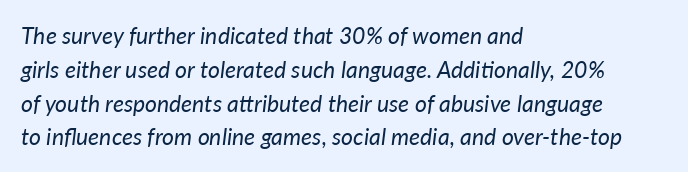
This sample keeps an unexceptional amount of space between lines. Standard letterfit; no display-style spreading of the glyphs. Descenders are the only things crossing below the line. This rendering uses left alignment, leaving the right contour irregular. Weight class: somewhere from thin through regular.
